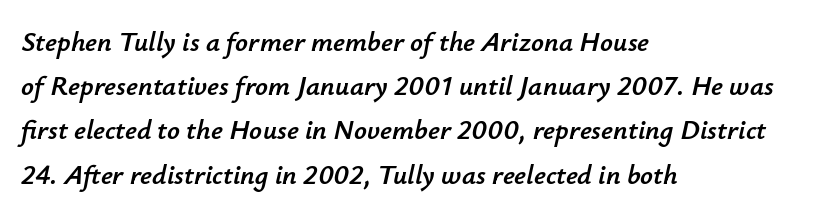
{"italic": "yes", "lean": "right", "slant_degrees": 12, "width": "normal", "stroke_contrast": "low", "x_height": "small", "monospaced": "no", "underline": "no", "align": "left", "line_spacing": "normal", "line_spacing_ratio": 1.58, "letter_spacing": "normal", "letter_spacing_em": 0.0, "glyph_px": 28}
